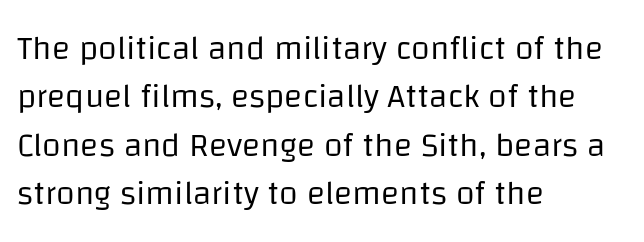
Does the leading feel generous? No, just average. Compared with a typical body face, this is equally light or lighter still. The face used here is rendered with its standard letterfit. Quick note: underline off.
